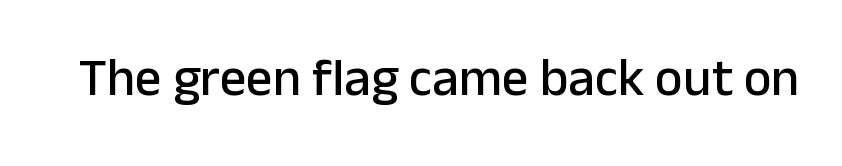
This is the regular roman posture of the typeface. The area under the type is left untouched. The passage shown has conventional tracking throughout. The text was rendered using a sans face with plain stroke endings. Spacing verdict: proportional, widths tailored to each character.
